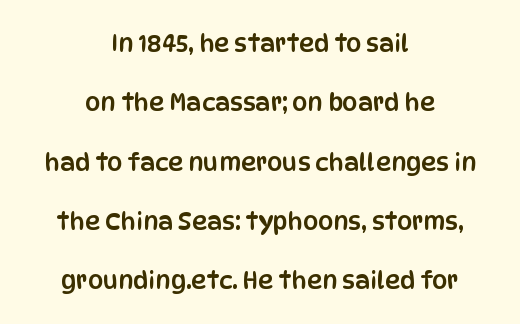
Anything drawn beneath the words? Only blank space. The paragraph has two soft edges and a firm central axis. The axis of the letterforms is exactly vertical. This rendering leaves character spacing at its baseline value. What's the leading like? Stretched, with rows far apart.
